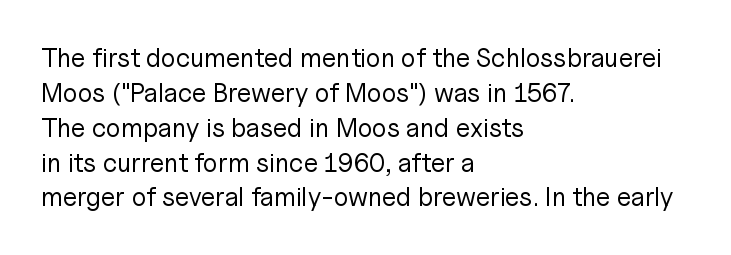
The strip under each line holds only bare page. Short note: letters normally spaced. The axis of the letterforms is exactly vertical. Line spacing here is normal. The rendering anchors every line to the left-hand side.
